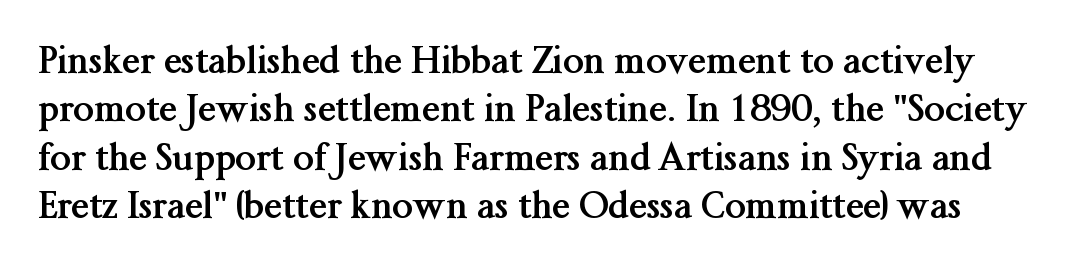
The image shows 37 px semibold serif type, upright; set normal line spacing (1.31x), normal letter spacing, not underlined; medium stroke contrast and a medium x-height.
